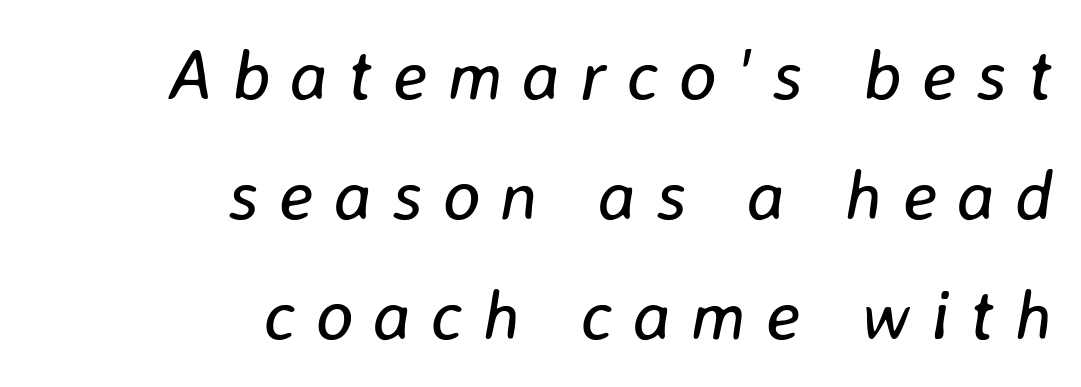
{"italic": "yes", "lean": "right", "slant_degrees": 8, "bold": "no", "weight": "regular", "width": "normal", "stroke_contrast": "low", "x_height": "medium", "monospaced": "no", "underline": "no", "align": "right", "line_spacing": "normal", "line_spacing_ratio": 1.69, "letter_spacing": "wide", "letter_spacing_em": 0.28, "glyph_px": 71}
